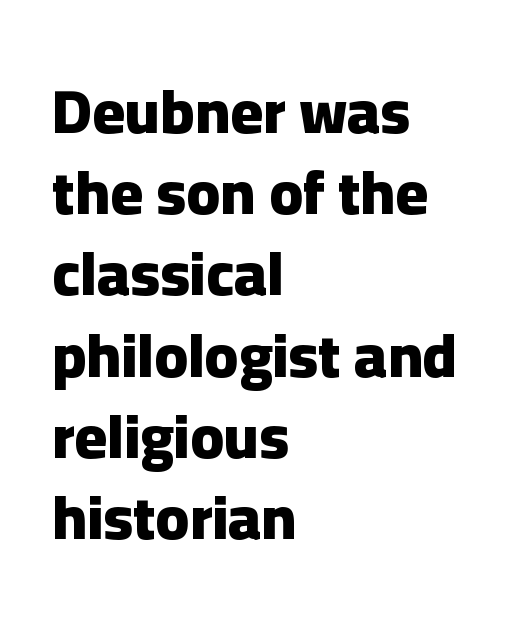
Q: Is the text bold? A: Yes.
Q: Is the text italic (slanted)? A: No, it is upright.
Q: Is the typeface a serif or a sans-serif typeface? A: Sans-serif.
Q: Is the text underlined? A: No.
Q: How is the paragraph aligned? A: Left-aligned.
Q: Is the spacing between letters normal or unusually wide? A: Normal.
Q: Is the spacing between lines tight, normal or loose? A: Normal.
Q: Width (condensed, normal, or wide)? A: Normal.
Q: Stroke contrast? A: Low.
Q: x-height? A: Medium.
Q: Monospaced? A: No.
